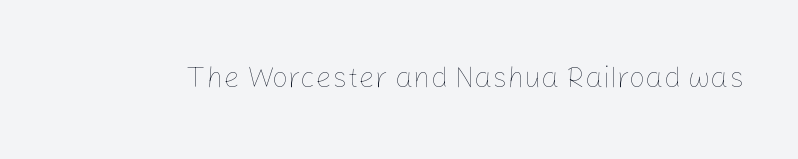
Q: Is the text bold? A: No.
Q: Is the text italic (slanted)? A: No, it is upright.
Q: Is the text underlined? A: No.
Q: Is the spacing between letters normal or unusually wide? A: Normal.
Q: Width (condensed, normal, or wide)? A: Normal.
Q: Stroke contrast? A: Low.
Q: x-height? A: Medium.
Q: Monospaced? A: No.
